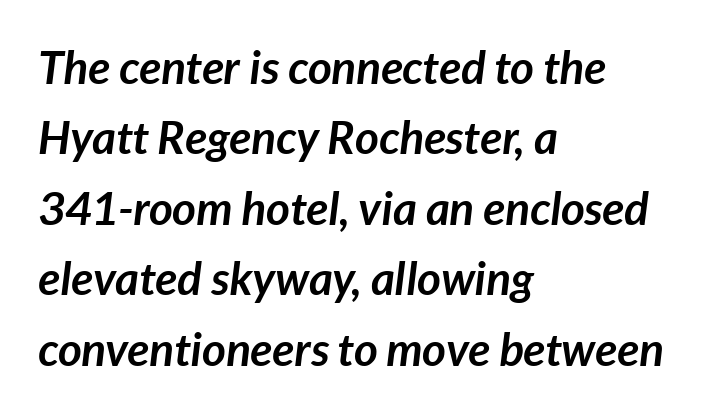
{"italic": "yes", "lean": "right", "slant_degrees": 7, "bold": "yes", "weight": "semibold", "width": "normal", "stroke_contrast": "low", "x_height": "medium", "monospaced": "no", "underline": "no", "align": "left", "line_spacing": "normal", "line_spacing_ratio": 1.53, "letter_spacing": "normal", "letter_spacing_em": 0.0, "glyph_px": 46}
